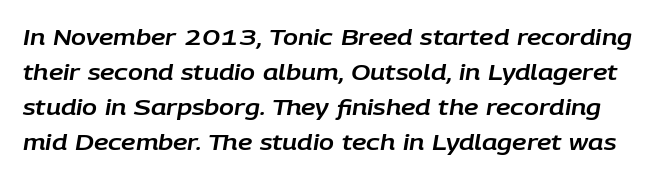
The image shows 22 px text type, italic (leaning right); set normal line spacing (1.59x), normal letter spacing, not underlined.
